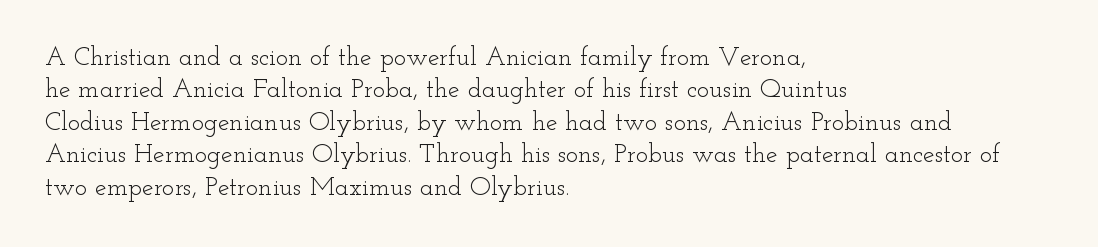
The image shows 26 px text type, upright; set left-aligned, normal line spacing (1.25x), normal letter spacing, not underlined.
